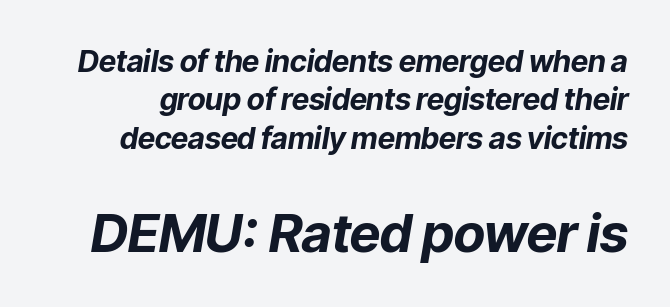
{"italic": "yes", "lean": "right", "slant_degrees": 9, "bold": "yes", "weight": "bold", "width": "normal", "stroke_contrast": "low", "x_height": "medium", "monospaced": "no", "underline": "no", "line_spacing": "normal", "line_spacing_ratio": 1.28, "letter_spacing": "normal", "letter_spacing_em": 0.0, "larger_block": "second", "size_ratio": 1.77, "glyph_px": 53}
